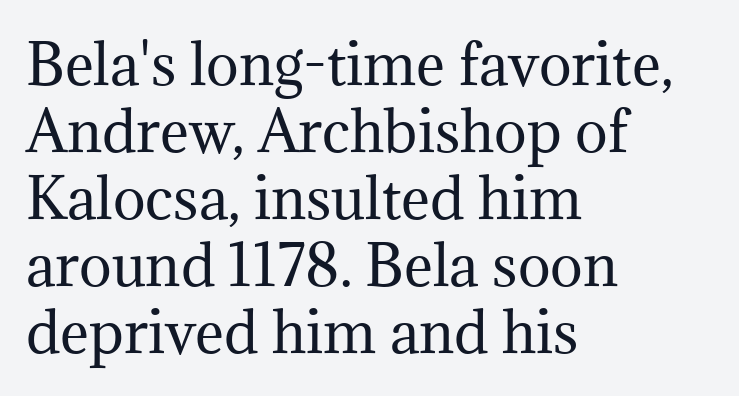
The image shows 55 px regular-weight serif type, upright; set left-aligned, line spacing 1.22x, normal letter spacing, not underlined; medium stroke contrast and a medium x-height.
